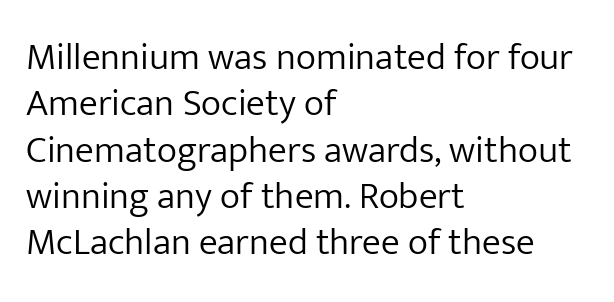
The image shows 38 px light sans-serif type, upright; set left-aligned, line spacing 1.22x, normal letter spacing, not underlined; low stroke contrast and a medium x-height.
